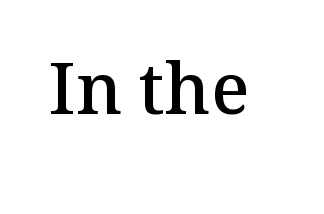
{"serif": "yes", "italic": "no", "bold": "semi", "weight": "semibold", "width": "normal", "stroke_contrast": "medium", "x_height": "medium", "monospaced": "no", "underline": "no", "letter_spacing": "normal", "letter_spacing_em": 0.0, "glyph_px": 71}
